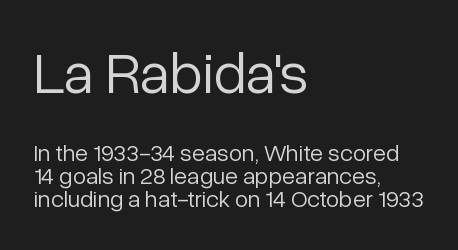
The image shows 59 px light sans-serif type, upright; set left-aligned, tight line spacing (0.95x), normal letter spacing, not underlined; the first (top) block is 2.46x larger; low stroke contrast and a medium x-height.
